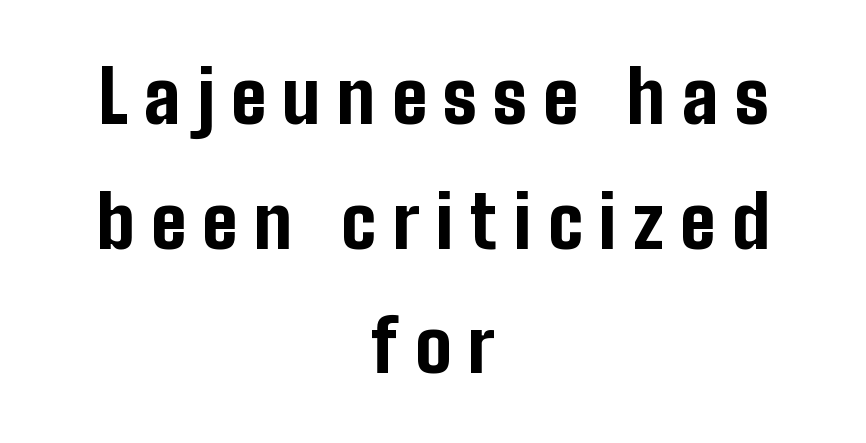
{"serif": "no", "italic": "no", "bold": "yes", "weight": "bold", "width": "condensed", "stroke_contrast": "low", "x_height": "medium", "monospaced": "no", "underline": "no", "align": "center", "line_spacing_ratio": 1.73, "letter_spacing": "wide", "letter_spacing_em": 0.23, "glyph_px": 72}
